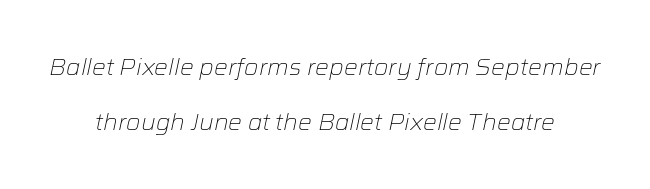
The image shows 23 px text type, italic (leaning right); set centered, loose line spacing (2.37x), normal letter spacing, not underlined.
